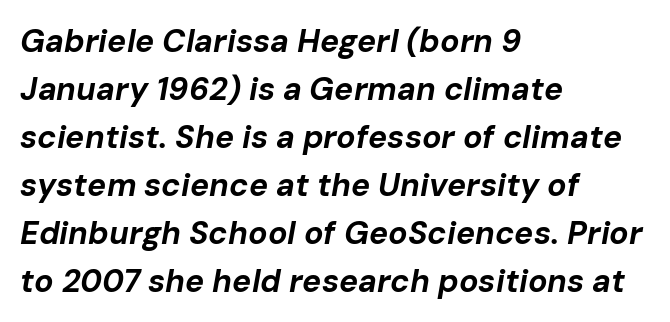
{"italic": "yes", "lean": "right", "slant_degrees": 10, "bold": "yes", "weight": "bold", "width": "normal", "stroke_contrast": "low", "x_height": "medium", "monospaced": "no", "underline": "no", "align": "left", "line_spacing": "normal", "line_spacing_ratio": 1.5, "letter_spacing": "normal", "letter_spacing_em": 0.0, "glyph_px": 32}
